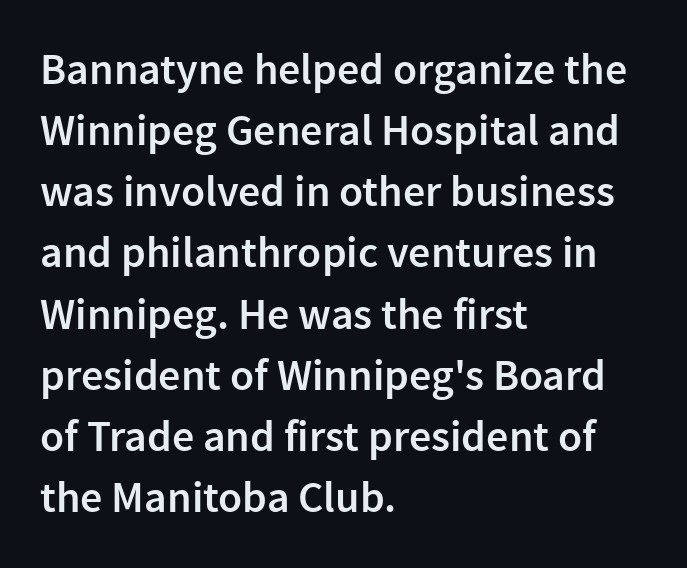
{"serif": "no", "italic": "no", "bold": "semi", "weight": "semibold", "width": "normal", "stroke_contrast": "low", "x_height": "medium", "monospaced": "no", "underline": "no", "align": "left", "line_spacing": "normal", "line_spacing_ratio": 1.39, "letter_spacing": "normal", "letter_spacing_em": 0.0, "glyph_px": 44}
